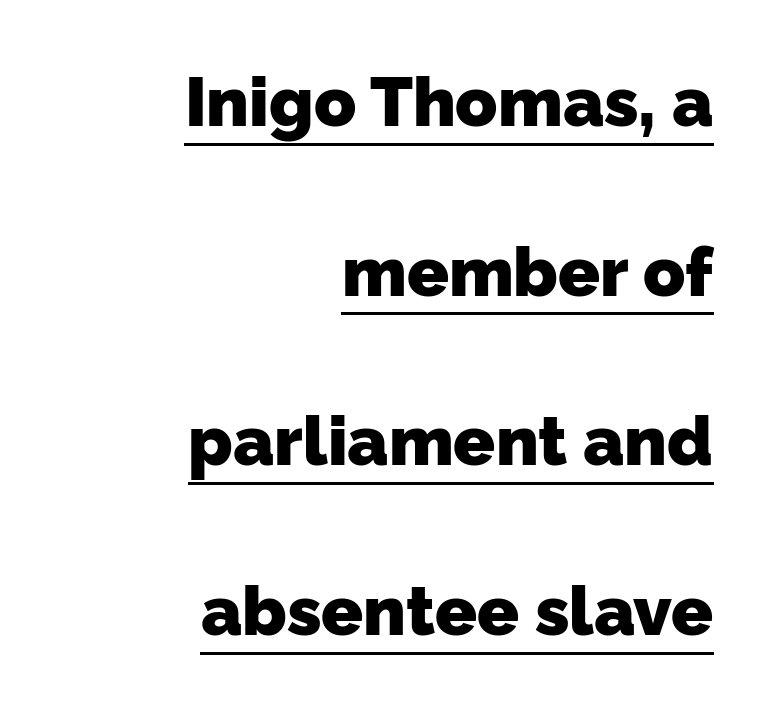
{"serif": "no", "bold": "yes", "weight": "heavy", "width": "normal", "stroke_contrast": "low", "x_height": "medium", "monospaced": "no", "underline": "yes", "align": "right", "line_spacing": "loose", "line_spacing_ratio": 2.46, "letter_spacing": "normal", "letter_spacing_em": 0.0, "glyph_px": 69}
